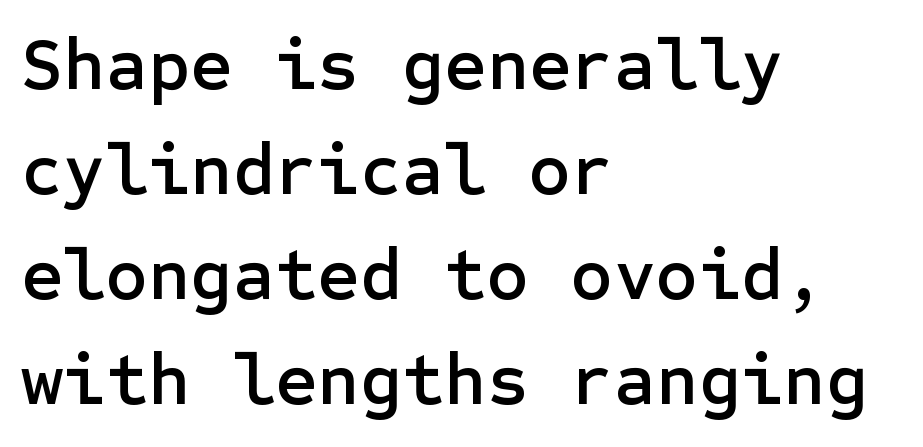
{"serif": "no", "italic": "no", "width": "normal", "stroke_contrast": "low", "x_height": "medium", "underline": "no", "align": "left", "line_spacing": "normal", "line_spacing_ratio": 1.44, "letter_spacing": "normal", "letter_spacing_em": 0.0, "glyph_px": 73}
